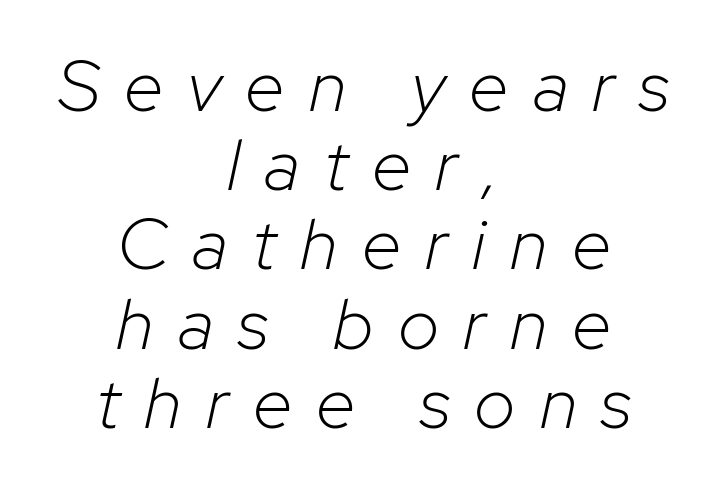
Q: Is the text bold? A: No.
Q: Is the text italic (slanted)? A: Yes, it leans right by about 12 degrees.
Q: Is the text underlined? A: No.
Q: How is the paragraph aligned? A: Centered.
Q: Is the spacing between letters normal or unusually wide? A: Unusually wide.
Q: Is the spacing between lines tight, normal or loose? A: Tight.
Q: Width (condensed, normal, or wide)? A: Normal.
Q: Stroke contrast? A: Low.
Q: x-height? A: Medium.
Q: Monospaced? A: No.
